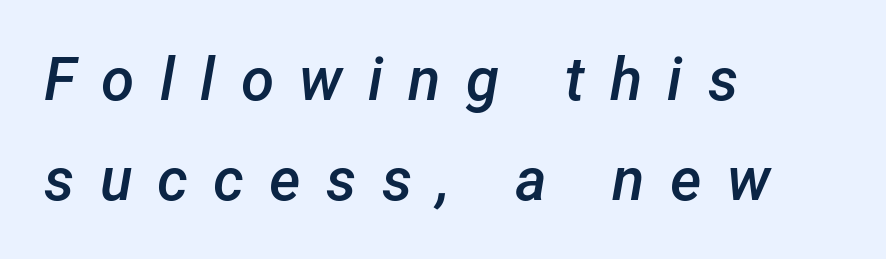
The image shows 60 px semibold type, italic (leaning right); set left-aligned, normal line spacing (1.66x), unusually wide letter spacing (+0.42 em), not underlined; low stroke contrast and a medium x-height.
